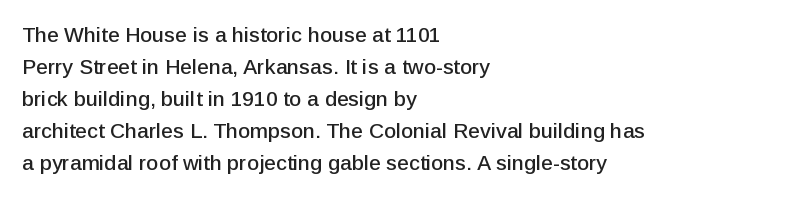
Q: Is the text italic (slanted)? A: No, it is upright.
Q: Is the text underlined? A: No.
Q: How is the paragraph aligned? A: Left-aligned.
Q: Is the spacing between letters normal or unusually wide? A: Normal.
Q: Is the spacing between lines tight, normal or loose? A: Normal.
